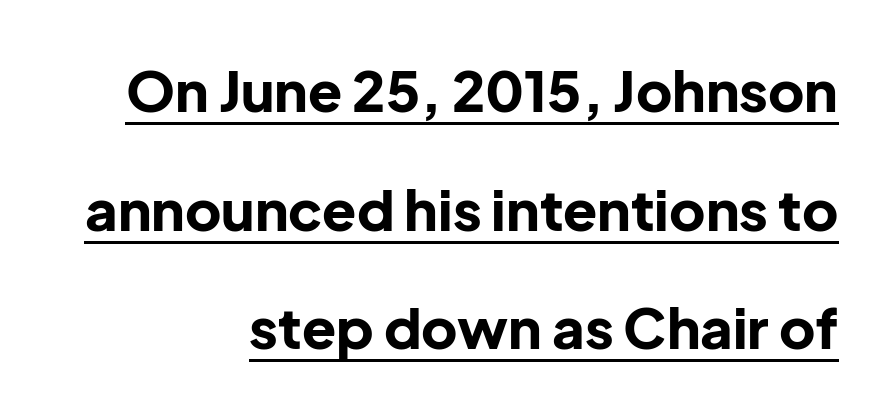
{"serif": "no", "italic": "no", "bold": "yes", "weight": "bold", "width": "normal", "stroke_contrast": "low", "x_height": "medium", "monospaced": "no", "underline": "yes", "align": "right", "line_spacing": "loose", "line_spacing_ratio": 2.12, "letter_spacing": "normal", "letter_spacing_em": 0.0, "glyph_px": 56}
